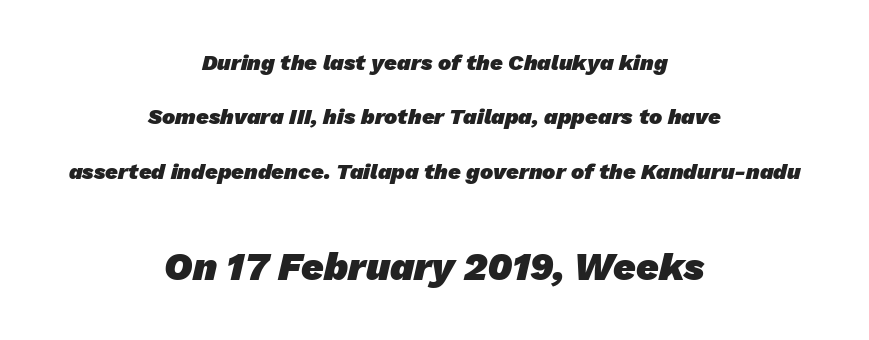
Descenders are the only things crossing below the line. Here the glyphs are tracked normally, forming tight word shapes. The rag falls on both sides of this text block equally. I'd call this a sans setting — the letters go barefoot. You could not count columns in this text — the font is proportionally spaced.
